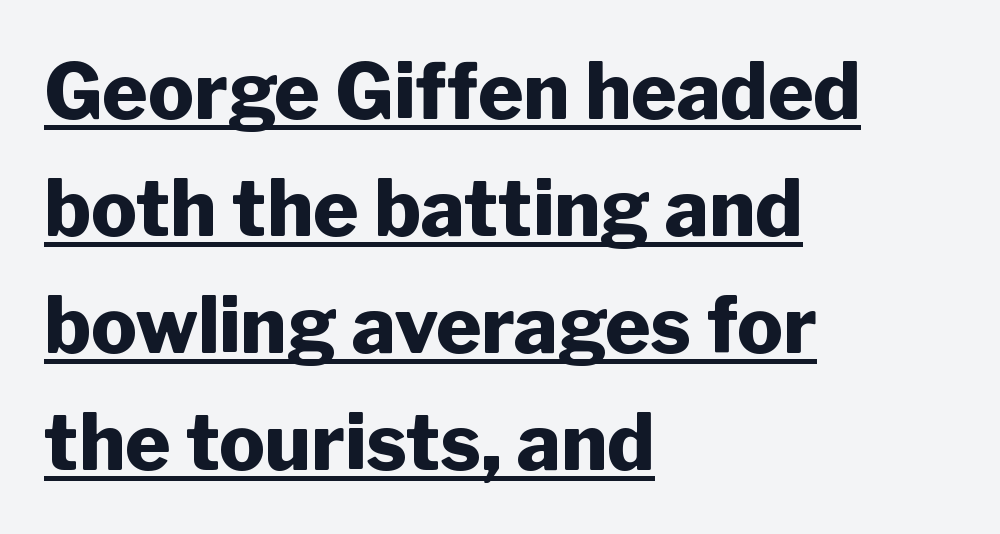
Underlined type. These lines stack with their left ends in a neat column. The designer left line spacing at the default. Unlike italic type, these characters show no tilt at all. Is the letter spacing exaggerated? No — it looks like the ordinary default. A sans-serif font was chosen for this passage.
